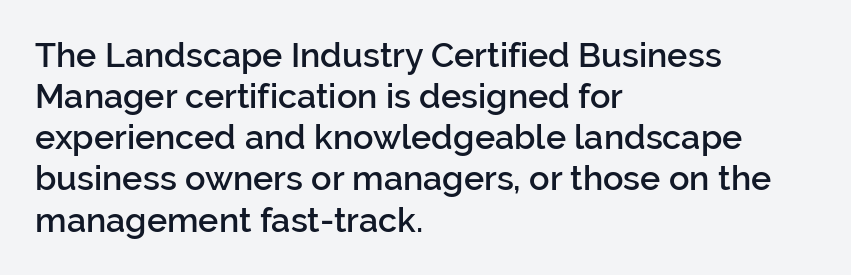
The image shows 34 px semibold sans-serif type, upright; set left-aligned, line spacing 1.21x, normal letter spacing, not underlined; low stroke contrast and a medium x-height.
